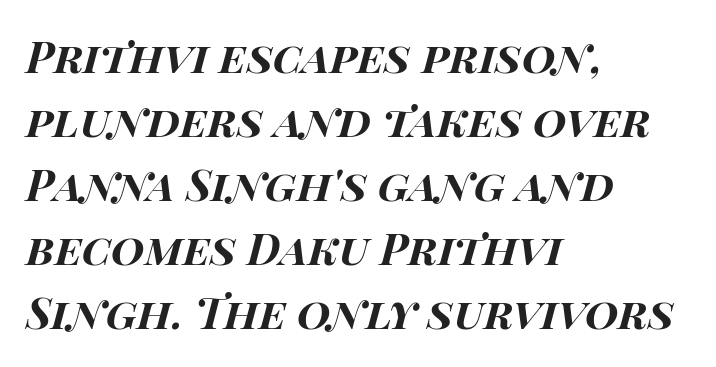
The image shows 43 px bold, wide type, italic (leaning right); set left-aligned, normal line spacing (1.49x), normal letter spacing, not underlined; high stroke contrast and a large x-height.
